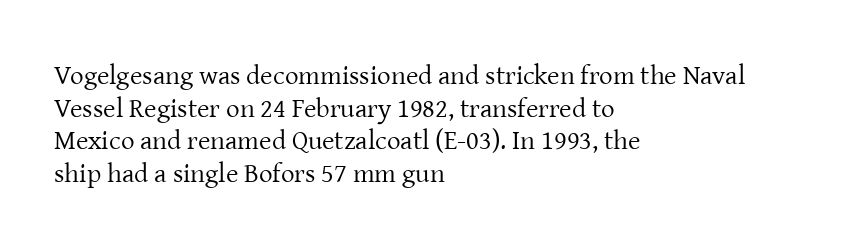
What stands out about the letter spacing? Nothing — it is the standard amount. This is not heavy type; no bold has been used. Just letters on the line, the space beneath them empty. Notice how the stems are strictly vertical — no italics here. This rendering uses left alignment, leaving the right contour irregular.
